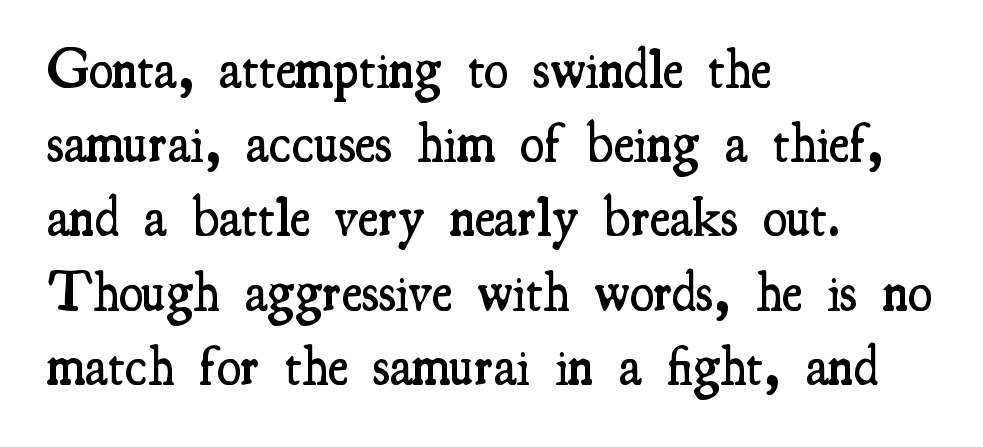
{"serif": "yes", "italic": "no", "bold": "semi", "weight": "semibold", "width": "condensed", "stroke_contrast": "medium", "x_height": "small", "monospaced": "no", "underline": "no", "align": "left", "line_spacing": "normal", "line_spacing_ratio": 1.35, "letter_spacing": "normal", "letter_spacing_em": 0.0, "glyph_px": 55}
